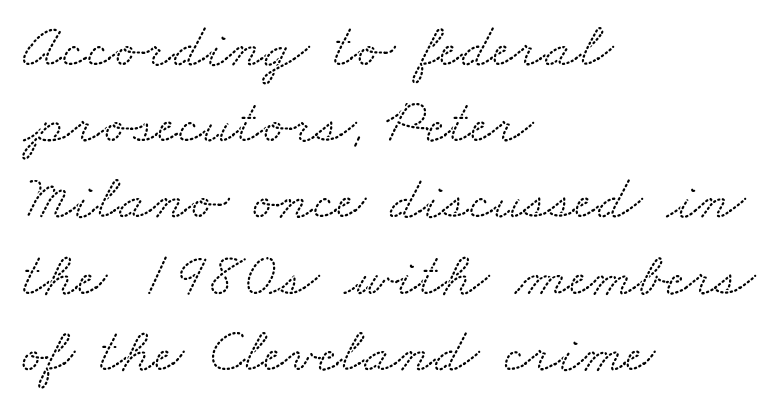
The image shows 63 px wide serif type; set left-aligned, line spacing 1.21x, normal letter spacing, not underlined; low stroke contrast and a small x-height.
